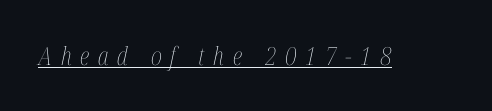
Q: Is the text bold? A: No.
Q: Is the text italic (slanted)? A: Yes, it leans right by about 12 degrees.
Q: Is the text underlined? A: Yes.
Q: Is the spacing between letters normal or unusually wide? A: Unusually wide.
